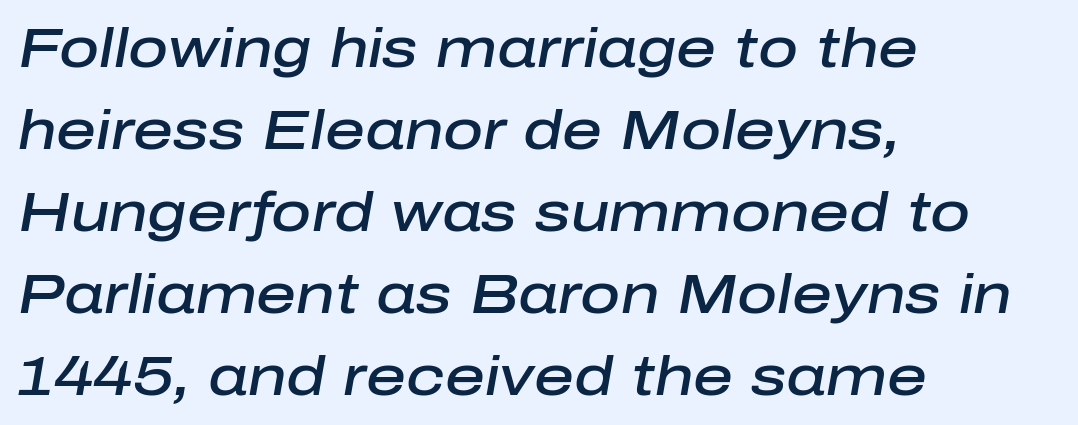
The image shows 55 px semibold type, italic (leaning right); set left-aligned, normal line spacing (1.49x), normal letter spacing, not underlined; low stroke contrast and a medium x-height.
